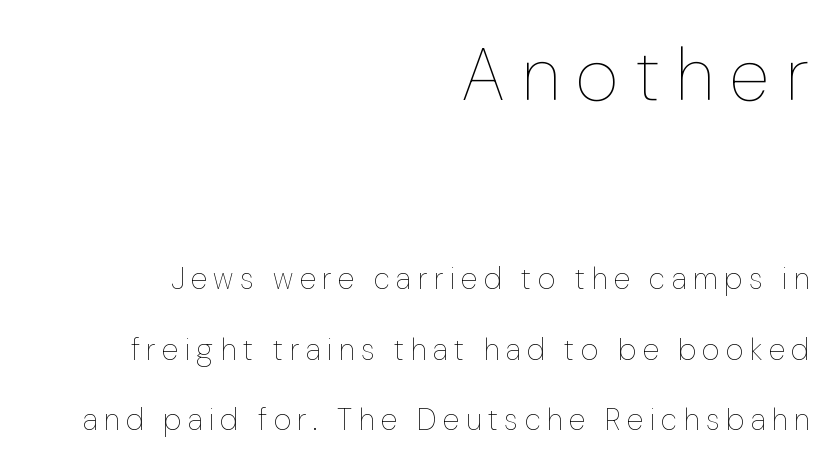
{"italic": "no", "bold": "no", "weight": "thin", "width": "normal", "stroke_contrast": "low", "x_height": "medium", "monospaced": "no", "underline": "no", "align": "right", "line_spacing": "loose", "line_spacing_ratio": 2.35, "letter_spacing": "wide", "letter_spacing_em": 0.22, "larger_block": "first", "size_ratio": 2.47, "glyph_px": 74}
